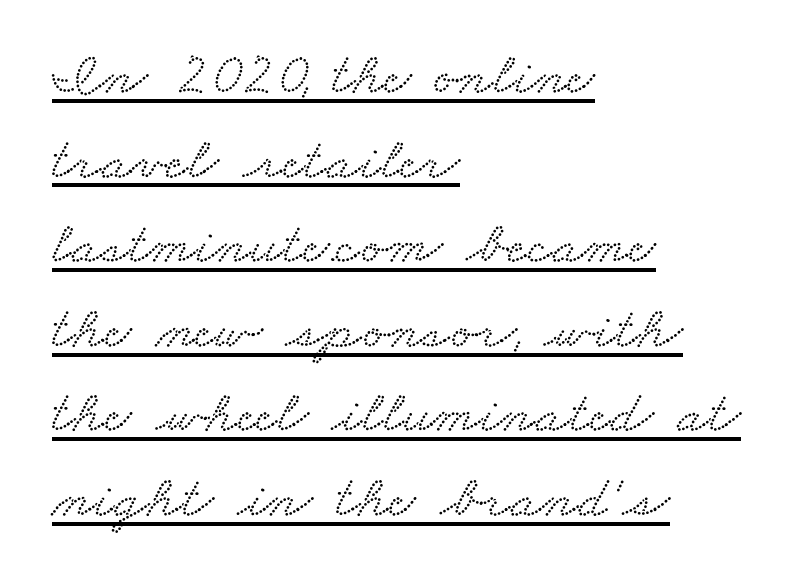
Honestly, the row spacing looks completely unremarkable. The passage is arranged the way most books set body copy — flush left. Is this a sans? No — the strokes have serifs. Check the space under the baseline: a stroke is drawn there. Varying glyph widths throughout — classic text-font behaviour. Look at the tracking — it's just the regular setting, nothing added.
